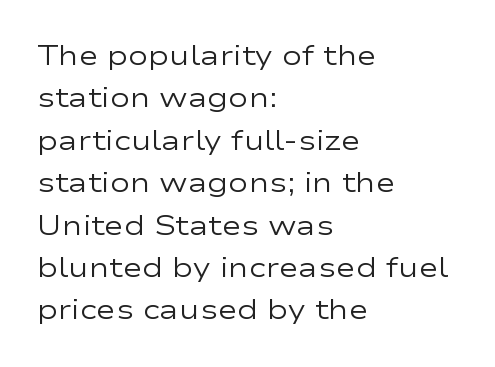
{"italic": "no", "bold": "no", "underline": "no", "align": "left", "line_spacing": "normal", "line_spacing_ratio": 1.57, "letter_spacing": "normal", "letter_spacing_em": 0.0, "glyph_px": 27}
